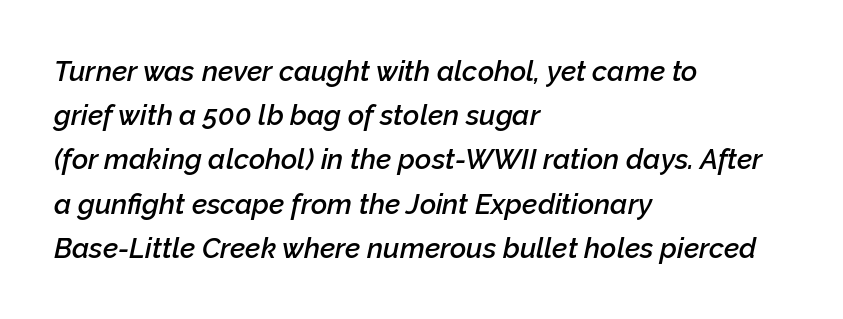
{"italic": "yes", "lean": "right", "slant_degrees": 12, "bold": "semi", "weight": "semibold", "width": "normal", "stroke_contrast": "low", "x_height": "medium", "monospaced": "no", "underline": "no", "align": "left", "line_spacing": "normal", "line_spacing_ratio": 1.58, "letter_spacing": "normal", "letter_spacing_em": 0.0, "glyph_px": 28}
